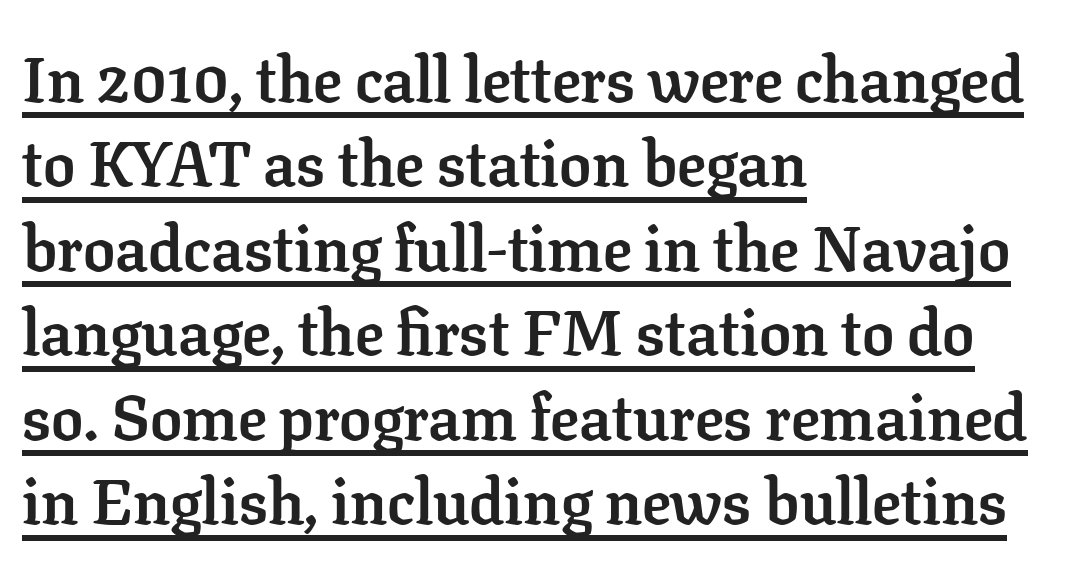
Q: Is the text bold? A: Yes.
Q: Is the text italic (slanted)? A: No, it is upright.
Q: Is the typeface a serif or a sans-serif typeface? A: Serif.
Q: Is the text underlined? A: Yes.
Q: How is the paragraph aligned? A: Left-aligned.
Q: Is the spacing between letters normal or unusually wide? A: Normal.
Q: Is the spacing between lines tight, normal or loose? A: Normal.
Q: Width (condensed, normal, or wide)? A: Normal.
Q: Stroke contrast? A: Low.
Q: x-height? A: Medium.
Q: Monospaced? A: No.
